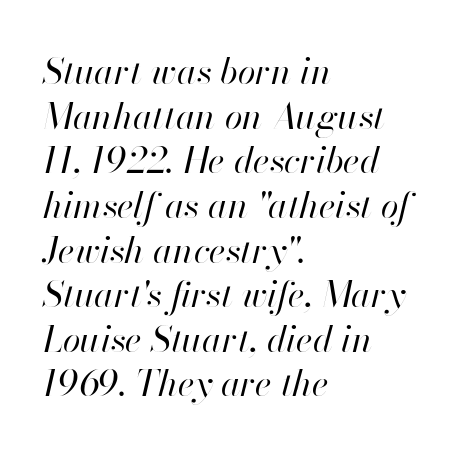
Q: Is the text bold? A: No.
Q: Is the text italic (slanted)? A: Yes, it leans right by about 13 degrees.
Q: Is the text underlined? A: No.
Q: How is the paragraph aligned? A: Left-aligned.
Q: Is the spacing between letters normal or unusually wide? A: Normal.
Q: Width (condensed, normal, or wide)? A: Normal.
Q: Stroke contrast? A: High.
Q: x-height? A: Small.
Q: Monospaced? A: No.
